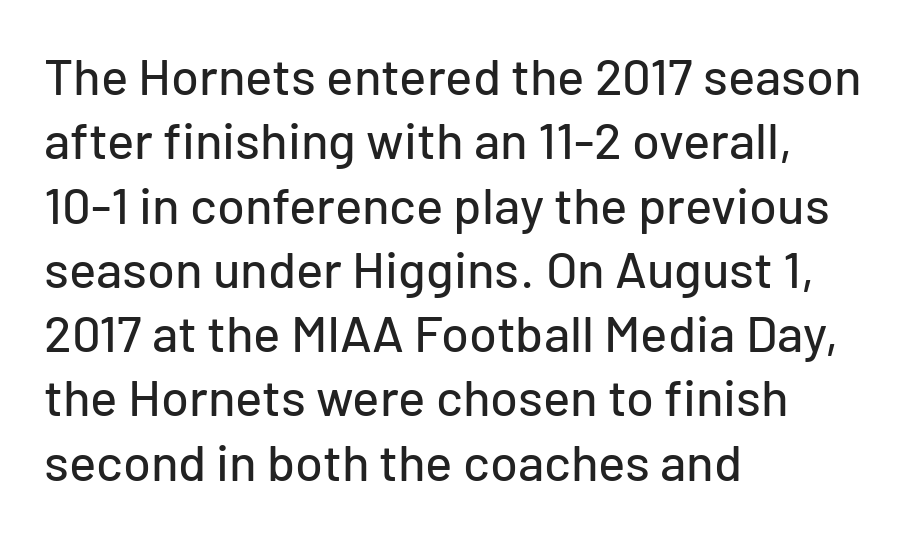
The image shows 51 px sans-serif type, upright; set left-aligned, normal line spacing (1.26x), normal letter spacing, not underlined; low stroke contrast and a medium x-height.
